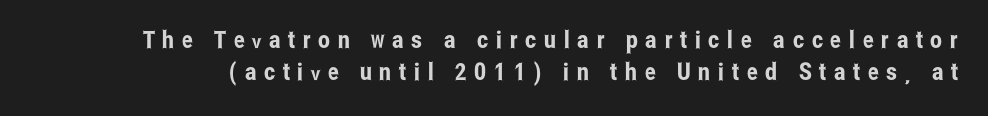
The image shows 24 px text type, upright; set normal line spacing (1.32x), unusually wide letter spacing (+0.32 em), not underlined.
